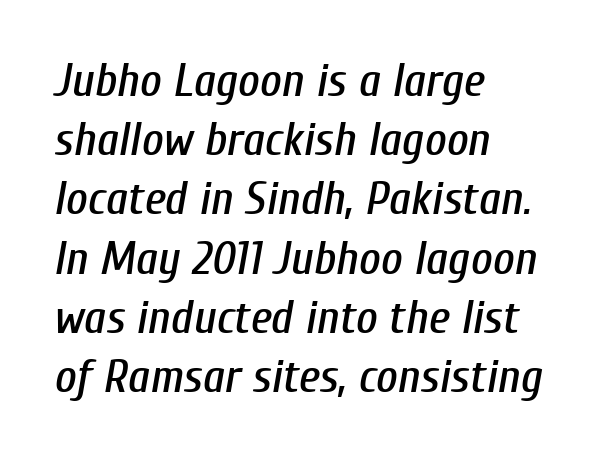
Q: Is the text italic (slanted)? A: Yes, it leans right by about 10 degrees.
Q: Is the text underlined? A: No.
Q: How is the paragraph aligned? A: Left-aligned.
Q: Is the spacing between letters normal or unusually wide? A: Normal.
Q: Is the spacing between lines tight, normal or loose? A: Normal.
Q: Width (condensed, normal, or wide)? A: Condensed.
Q: Stroke contrast? A: Low.
Q: x-height? A: Medium.
Q: Monospaced? A: No.
